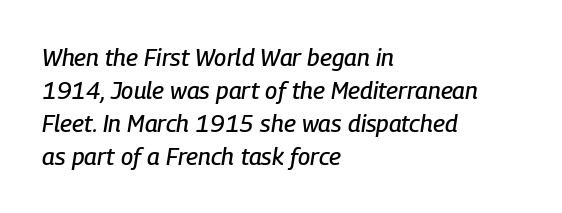
Q: Is the text italic (slanted)? A: Yes, it leans right by about 9 degrees.
Q: Is the text underlined? A: No.
Q: How is the paragraph aligned? A: Left-aligned.
Q: Is the spacing between letters normal or unusually wide? A: Normal.
Q: Is the spacing between lines tight, normal or loose? A: Normal.
